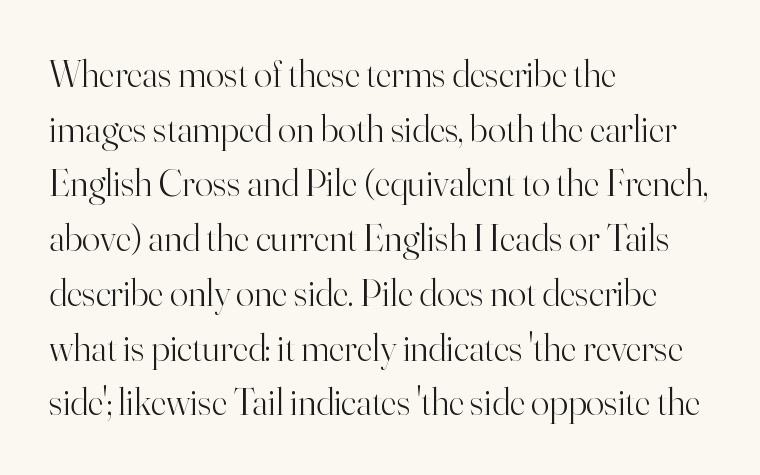
The image shows 38 px light serif type, upright; set left-aligned, normal line spacing (1.44x), normal letter spacing, not underlined; high stroke contrast and a small x-height.
